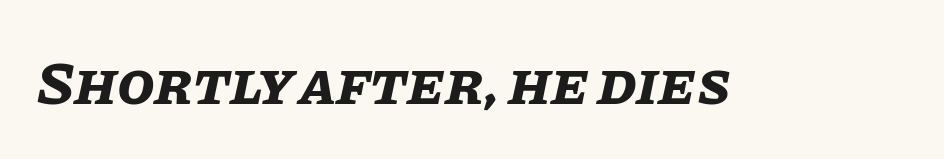
Q: Is the text bold? A: Yes.
Q: Is the text italic (slanted)? A: Yes, it leans right by about 11 degrees.
Q: Is the text underlined? A: No.
Q: Is the spacing between letters normal or unusually wide? A: Normal.
Q: Width (condensed, normal, or wide)? A: Normal.
Q: Stroke contrast? A: Low.
Q: x-height? A: Large.
Q: Monospaced? A: No.
